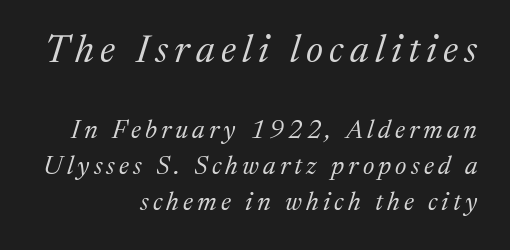
Q: Is the text bold? A: No.
Q: Is the text italic (slanted)? A: Yes, it leans right by about 17 degrees.
Q: Is the typeface a serif or a sans-serif typeface? A: Serif.
Q: Is the text underlined? A: No.
Q: How is the paragraph aligned? A: Right-aligned.
Q: Is the spacing between lines tight, normal or loose? A: Normal.
Q: Which block of text is set in a larger size, the first (top) or the second (bottom)? A: The first (top) one.
Q: Width (condensed, normal, or wide)? A: Normal.
Q: Stroke contrast? A: Medium.
Q: x-height? A: Medium.
Q: Monospaced? A: No.
